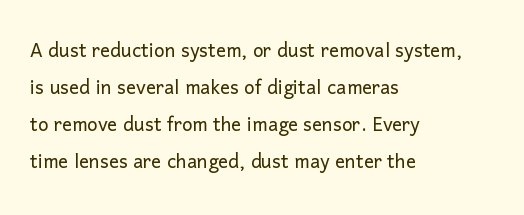
{"italic": "no", "bold": "no", "underline": "no", "align": "left", "line_spacing": "normal", "line_spacing_ratio": 1.48, "letter_spacing": "normal", "letter_spacing_em": 0.0, "glyph_px": 25}
